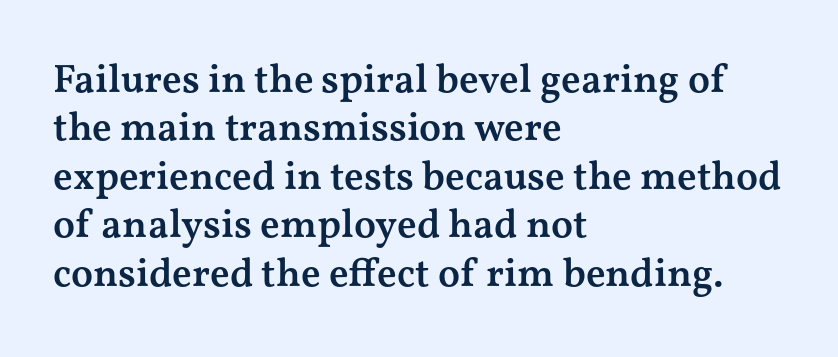
Honestly, there is no underline to notice here at all. Proportional: the letters do not fall into vertical columns. Horizontal alignment here is leftward, the default for most running prose. Tracking here is standard; glyphs follow each other at the usual distance. Students, this is semibold: more ink than regular, less than bold. Classification — serif.
